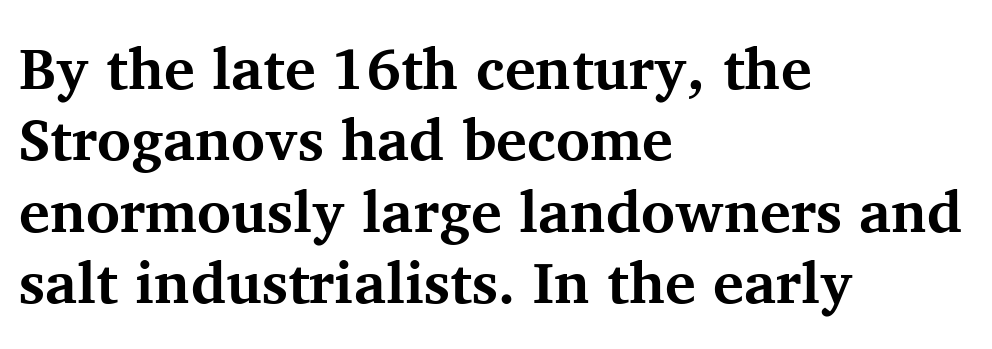
{"serif": "yes", "italic": "no", "bold": "yes", "weight": "bold", "width": "normal", "stroke_contrast": "medium", "x_height": "medium", "monospaced": "no", "underline": "no", "align": "left", "line_spacing_ratio": 1.23, "letter_spacing": "normal", "letter_spacing_em": 0.0, "glyph_px": 58}
